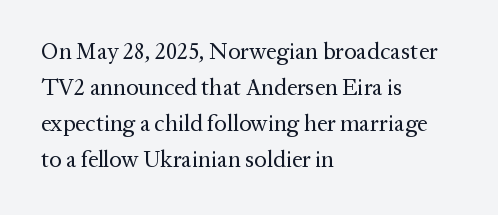
{"italic": "no", "bold": "no", "underline": "no", "align": "left", "line_spacing": "normal", "line_spacing_ratio": 1.57, "letter_spacing": "normal", "letter_spacing_em": 0.0, "glyph_px": 23}
